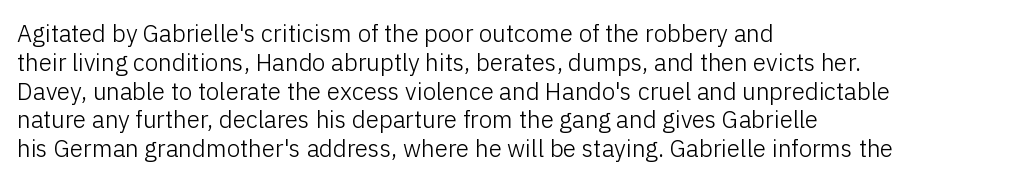
Q: Is the text bold? A: No.
Q: Is the text italic (slanted)? A: No, it is upright.
Q: Is the text underlined? A: No.
Q: How is the paragraph aligned? A: Left-aligned.
Q: Is the spacing between letters normal or unusually wide? A: Normal.
